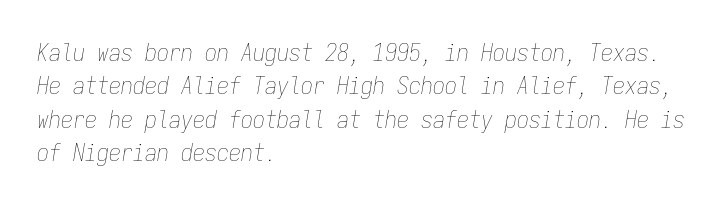
The gaps between neighbouring characters are ordinary and unremarkable. The lettering tilts uniformly, giving the passage an italic look. Short and long lines alike share a common starting point at left. Summary of vertical rhythm: regular, with standard interline spacing. The passage shown is not bold in any degree. The baseline area is clear.
